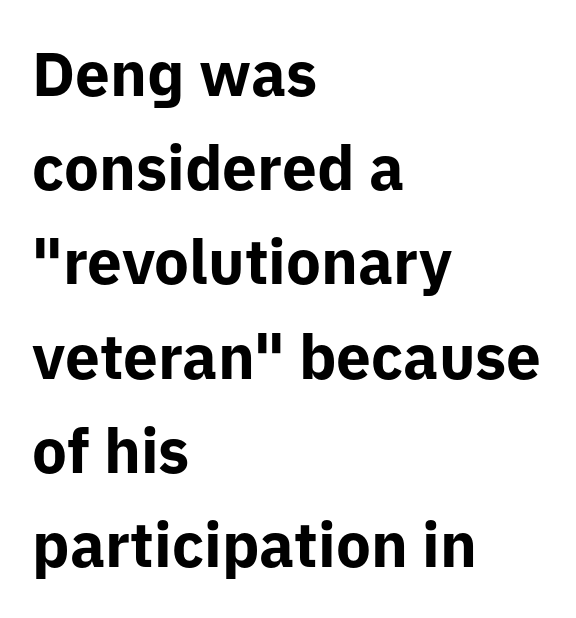
Look at the tracking — it's just the regular setting, nothing added. Where is the straight margin? On the left. This is sans-serif lettering, the kind often seen on screens and signage. Beneath every word, the page is bare. The lettering stays uniformly vertical, giving the passage a roman look. In terms of leading, this rendering sits right in the middle.
